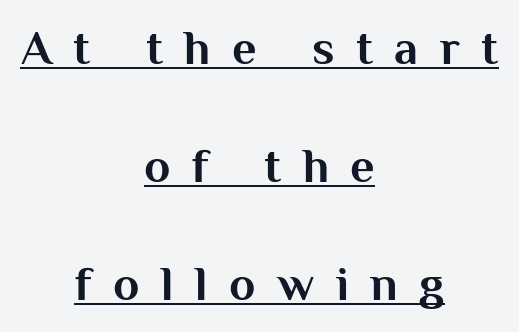
Q: Is the text bold? A: Yes.
Q: Is the text italic (slanted)? A: No, it is upright.
Q: Is the typeface a serif or a sans-serif typeface? A: Sans-serif.
Q: Is the text underlined? A: Yes.
Q: How is the paragraph aligned? A: Centered.
Q: Is the spacing between letters normal or unusually wide? A: Unusually wide.
Q: Is the spacing between lines tight, normal or loose? A: Loose.
Q: Width (condensed, normal, or wide)? A: Normal.
Q: Stroke contrast? A: Medium.
Q: x-height? A: Medium.
Q: Monospaced? A: No.
